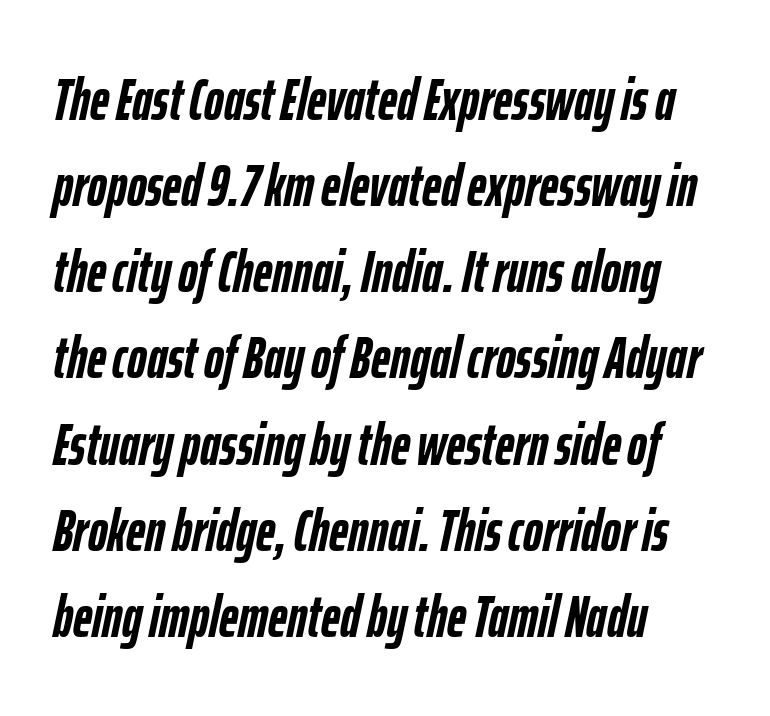
The rows are spaced the way most documents space them. All the whitespace from short lines collects on the right. The letters sit at their default tracking, neither squeezed nor spread. Only glyphs here, with clear space below each row.
